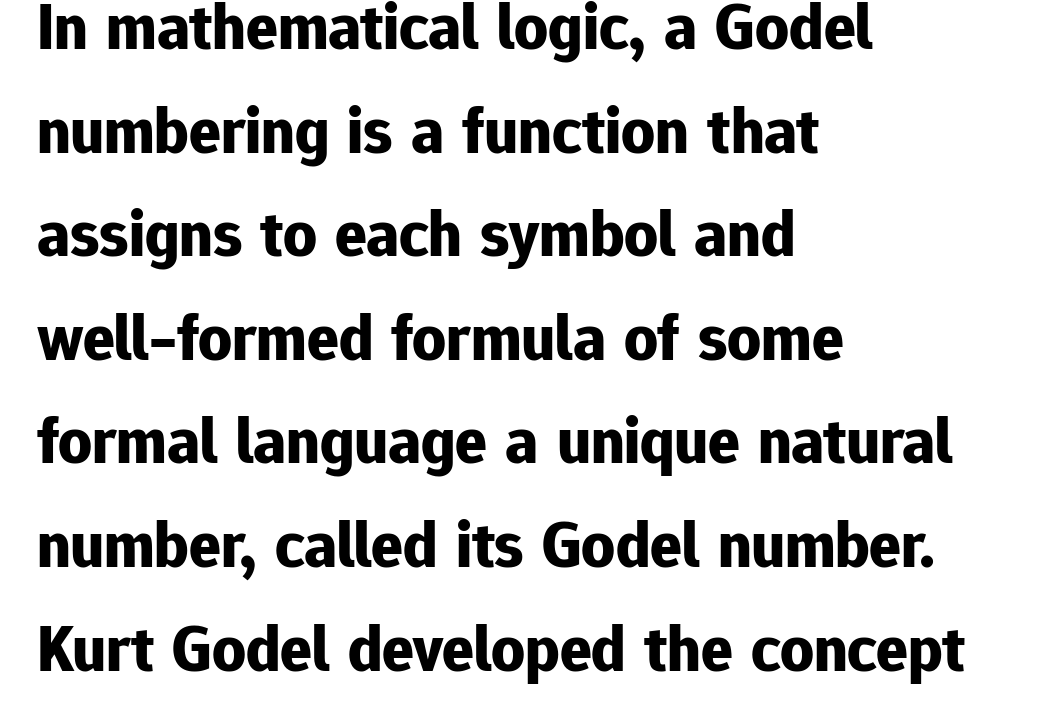
{"serif": "no", "italic": "no", "bold": "yes", "weight": "bold", "width": "normal", "stroke_contrast": "low", "x_height": "medium", "monospaced": "no", "underline": "no", "align": "left", "line_spacing": "normal", "line_spacing_ratio": 1.57, "letter_spacing": "normal", "letter_spacing_em": 0.0, "glyph_px": 66}
